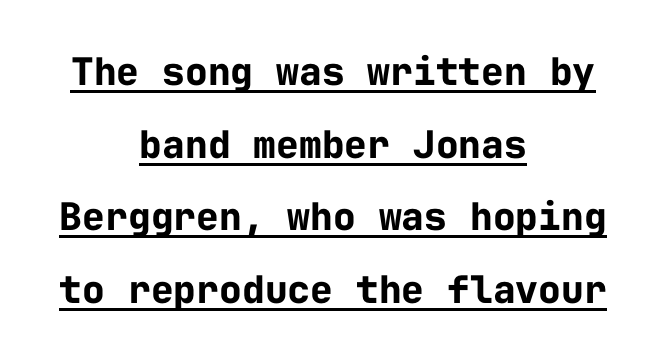
{"serif": "no", "italic": "no", "bold": "yes", "weight": "bold", "width": "normal", "stroke_contrast": "low", "x_height": "medium", "monospaced": "yes", "underline": "yes", "align": "center", "line_spacing": "loose", "line_spacing_ratio": 1.91, "letter_spacing": "normal", "letter_spacing_em": 0.0, "glyph_px": 38}
